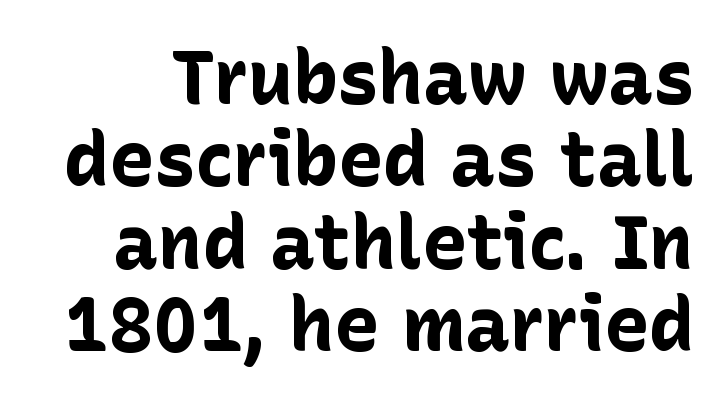
The image shows 75 px bold sans-serif type, upright; set tight line spacing (1.1x), normal letter spacing, not underlined; low stroke contrast and a medium x-height.
